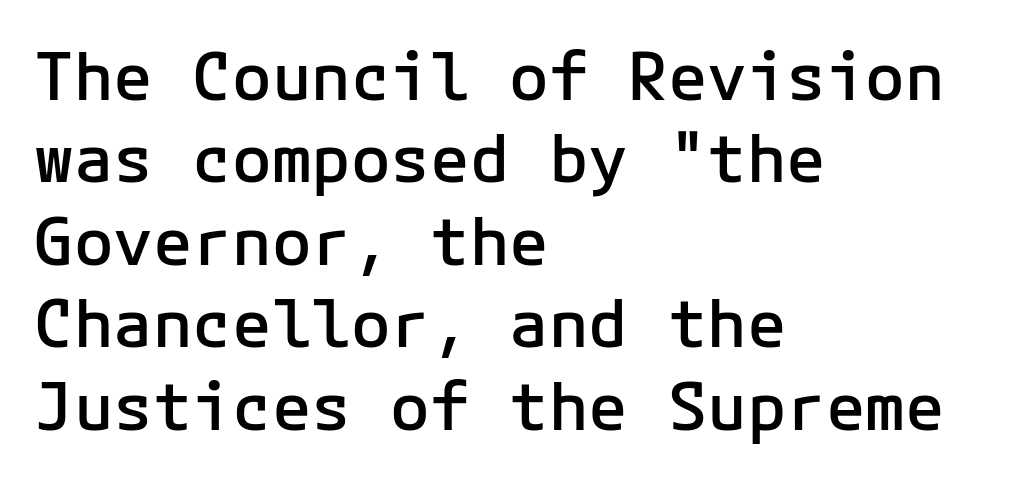
Q: Is the text bold? A: Semi-bold.
Q: Is the text italic (slanted)? A: No, it is upright.
Q: Is the typeface a serif or a sans-serif typeface? A: Sans-serif.
Q: Is the text underlined? A: No.
Q: How is the paragraph aligned? A: Left-aligned.
Q: Is the spacing between letters normal or unusually wide? A: Normal.
Q: Is the spacing between lines tight, normal or loose? A: Normal.
Q: Width (condensed, normal, or wide)? A: Normal.
Q: Stroke contrast? A: Low.
Q: x-height? A: Medium.
Q: Monospaced? A: Yes.
